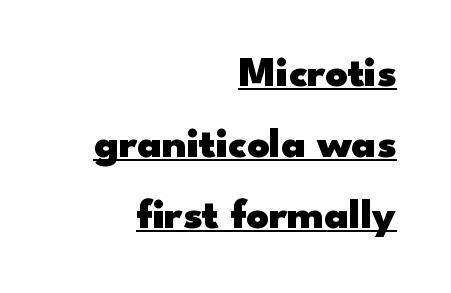
The image shows 43 px heavy, wide sans-serif type, upright; set right-aligned, normal line spacing (1.65x), normal letter spacing, underlined; low stroke contrast and a small x-height.
